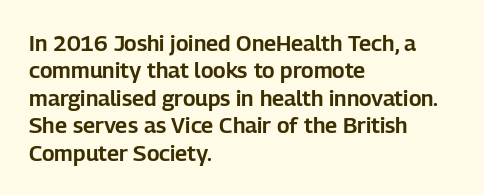
{"italic": "no", "underline": "no", "align": "left", "line_spacing": "normal", "line_spacing_ratio": 1.25, "letter_spacing": "normal", "letter_spacing_em": 0.0, "glyph_px": 22}
